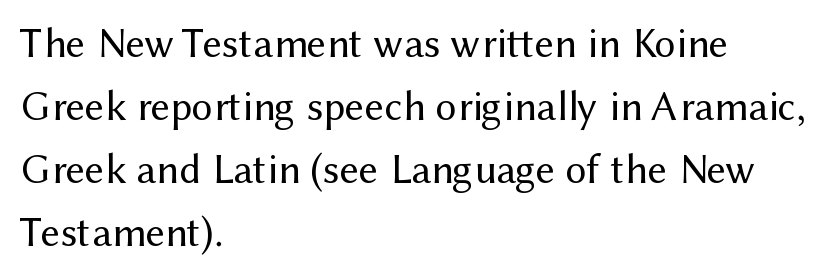
Honestly, the row spacing looks completely unremarkable. The rendering uses natural spacing where letterforms have individual widths. Typeset ragged right — the left edge is the straight one. No heavy texture on the line: the type isn't bold.
